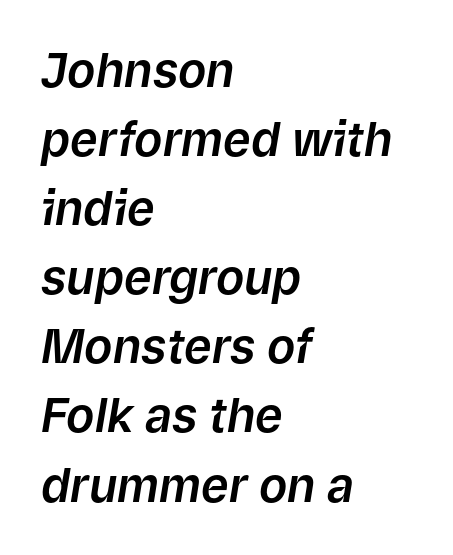
Q: Is the text italic (slanted)? A: Yes, it leans right by about 9 degrees.
Q: Is the text underlined? A: No.
Q: How is the paragraph aligned? A: Left-aligned.
Q: Is the spacing between letters normal or unusually wide? A: Normal.
Q: Is the spacing between lines tight, normal or loose? A: Normal.
Q: Width (condensed, normal, or wide)? A: Normal.
Q: Stroke contrast? A: Low.
Q: x-height? A: Medium.
Q: Monospaced? A: No.
